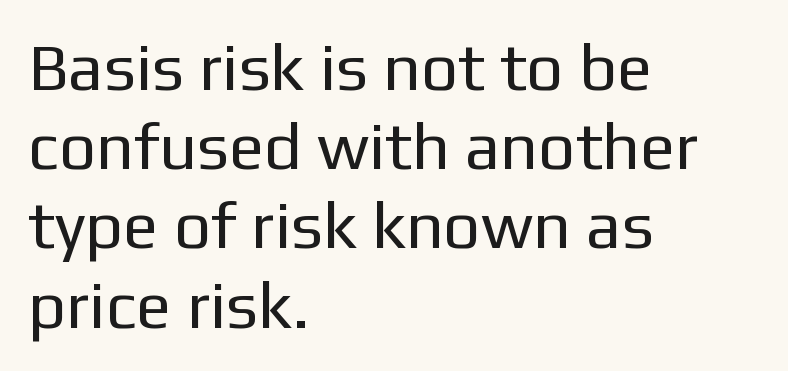
The image shows 66 px regular-weight sans-serif type, upright; set left-aligned, line spacing 1.2x, normal letter spacing, not underlined; low stroke contrast and a medium x-height.
